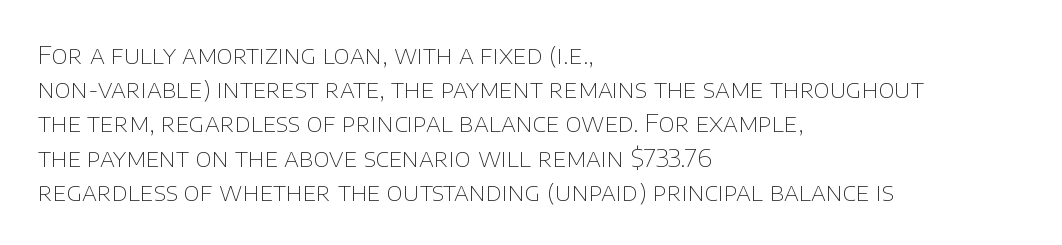
Q: Is the text bold? A: No.
Q: Is the text italic (slanted)? A: No, it is upright.
Q: Is the text underlined? A: No.
Q: How is the paragraph aligned? A: Left-aligned.
Q: Is the spacing between letters normal or unusually wide? A: Normal.
Q: Is the spacing between lines tight, normal or loose? A: Normal.
